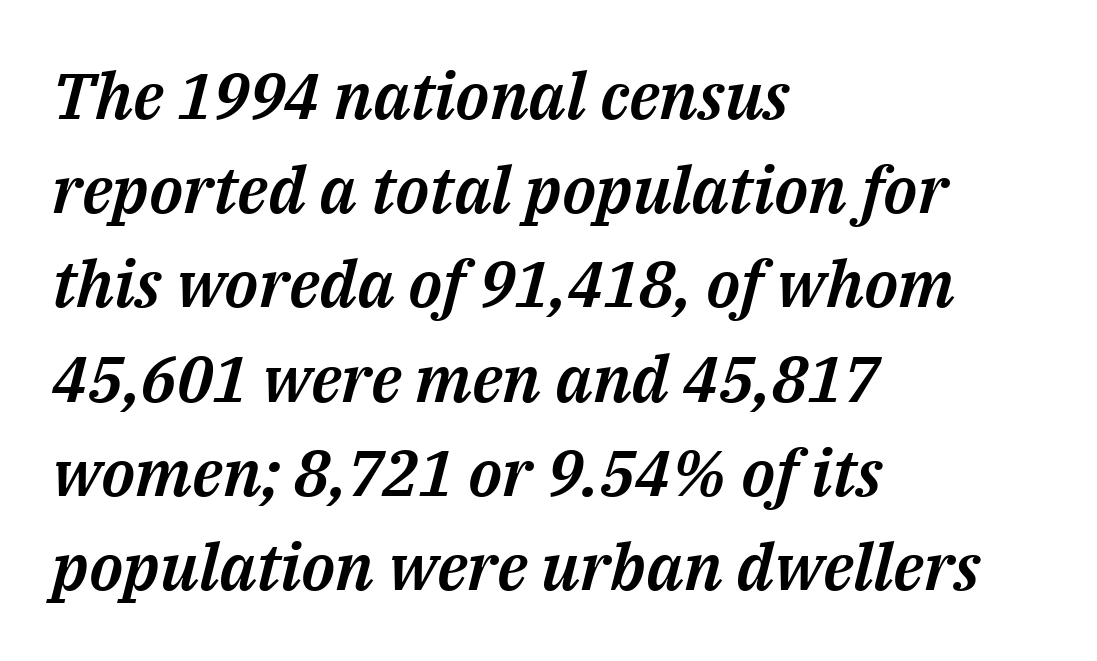
Regular leading. The passage shown is typed in a proportional face where columns would drift. The rendering anchors every line to the left-hand side. The whole block is typeset with a tilt. Is the letter spacing exaggerated? No — it looks like the ordinary default. Descenders are the only things crossing below the line.
